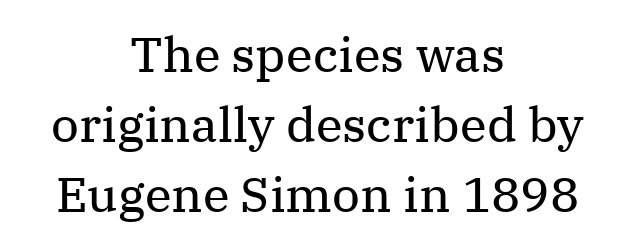
The image shows 49 px regular-weight serif type, upright; set centered, normal line spacing (1.43x), normal letter spacing, not underlined; medium stroke contrast and a medium x-height.
